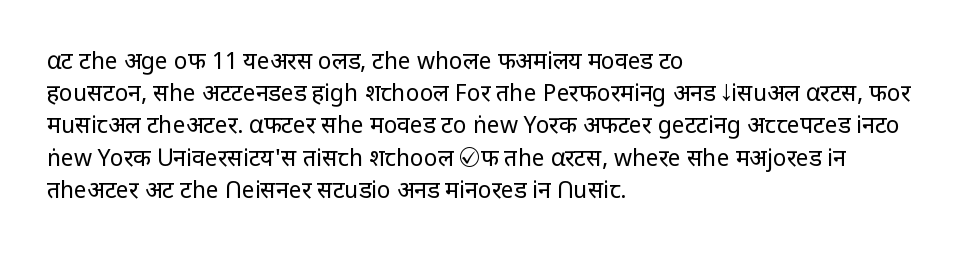
Regarding leading, the lines here are spaced in the standard way. The setting favours the left margin, as ordinary paragraphs usually do. The typeface has the unassuming heft of standard copy or less. The tracking reads as untouched default to a designer's eye. Type without underlining. Vertical strokes here are truly vertical.
